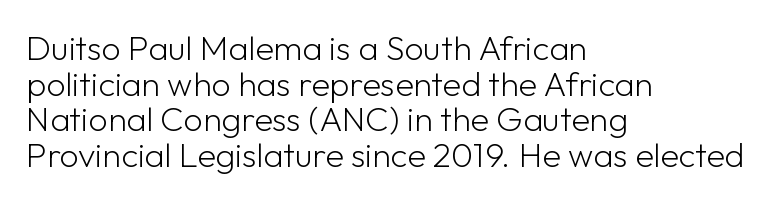
Q: Is the text bold? A: No.
Q: Is the text italic (slanted)? A: No, it is upright.
Q: Is the typeface a serif or a sans-serif typeface? A: Sans-serif.
Q: Is the text underlined? A: No.
Q: How is the paragraph aligned? A: Left-aligned.
Q: Is the spacing between letters normal or unusually wide? A: Normal.
Q: Is the spacing between lines tight, normal or loose? A: Tight.
Q: Width (condensed, normal, or wide)? A: Normal.
Q: Stroke contrast? A: Low.
Q: x-height? A: Medium.
Q: Monospaced? A: No.
